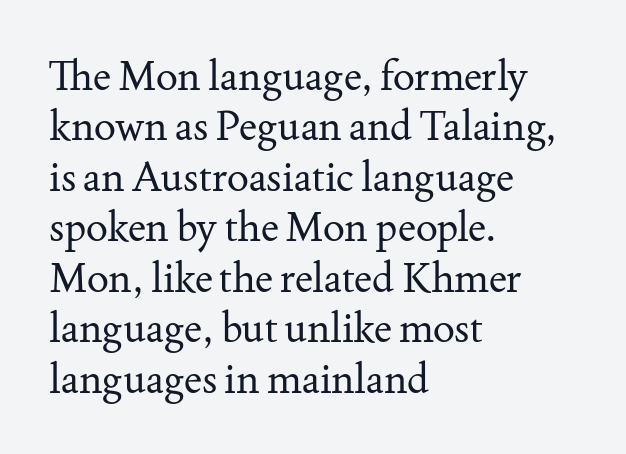
Every stem runs plumb, perpendicular to the baseline. Classification — serif. All the whitespace from short lines collects on the right. The specimen omits any rule beneath the text block's lines.
